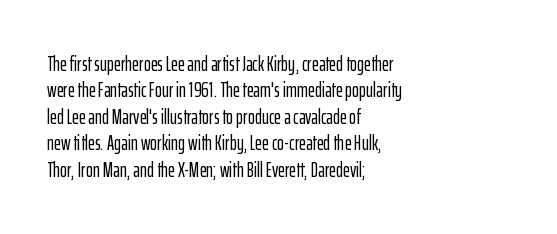
Q: Is the text italic (slanted)? A: No, it is upright.
Q: Is the text underlined? A: No.
Q: How is the paragraph aligned? A: Left-aligned.
Q: Is the spacing between letters normal or unusually wide? A: Normal.
Q: Is the spacing between lines tight, normal or loose? A: Normal.
